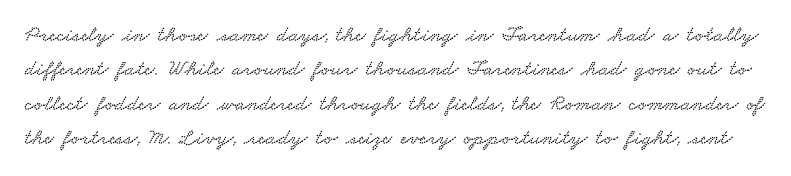
The image shows 22 px text type; set normal line spacing (1.56x), normal letter spacing, not underlined.
